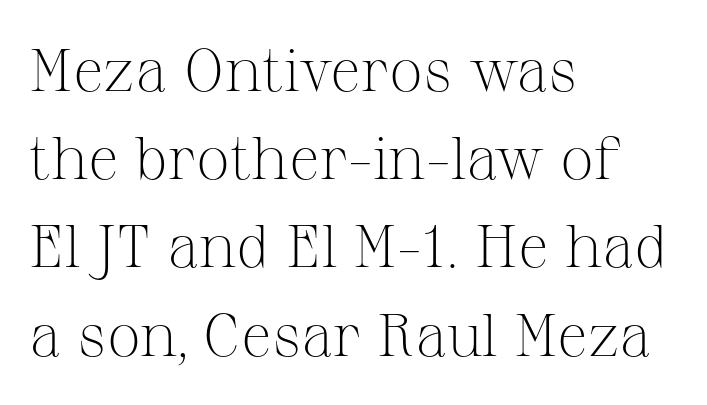
The image shows 60 px light serif type, upright; set left-aligned, normal line spacing (1.47x), normal letter spacing, not underlined; medium stroke contrast and a medium x-height.
